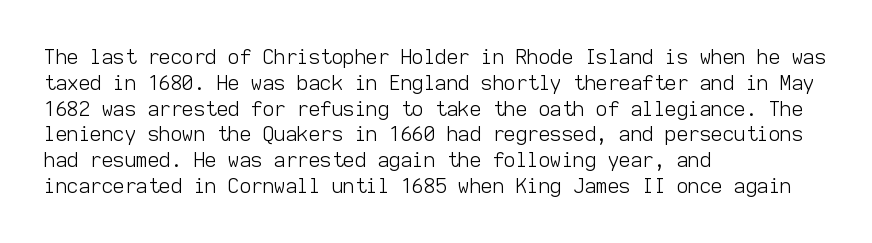
The image shows 20 px text type, upright; set left-aligned, normal line spacing (1.29x), normal letter spacing, not underlined.
